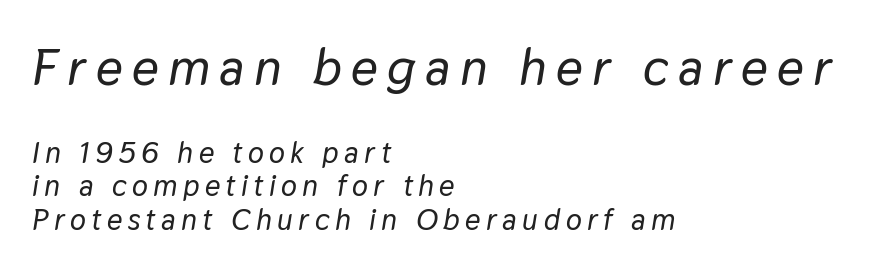
The whole block is typeset with a tilt. Notice how descenders almost collide with the ascenders below — that's tight leading. Each letter keeps its own natural width here, so spacing adapts to shape. The text block is weighted toward the left margin, trailing off unevenly rightward. Bare-footed words on every line.
